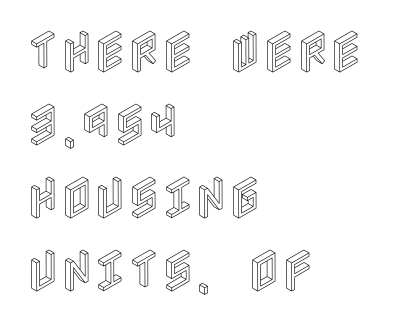
If you measured baseline to baseline, you'd find a middling distance. The glyphs are unaccompanied by any horizontal stroke below them. Here the glyphs are tracked normally, forming tight word shapes. Alignment: flush left. Designer's note — italics off, roman on.
